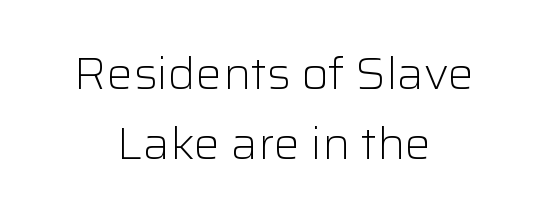
The image shows 44 px light sans-serif type, upright; set centered, normal line spacing (1.6x), normal letter spacing, not underlined; low stroke contrast and a medium x-height.
